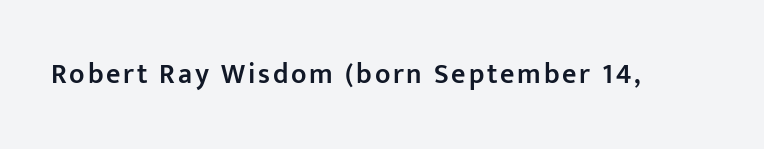
The image shows 28 px semibold sans-serif type, upright; set not underlined; low stroke contrast and a medium x-height.
